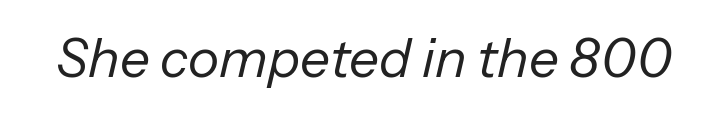
Notice how the stems are inclined rather than vertical — that's the hallmark of italics. The typeface has the unassuming heft of standard copy or less. The face used here is proportionally spaced, like ordinary book or web type. The tracking reads as untouched default to a designer's eye. Lines of text with bare space underneath.
